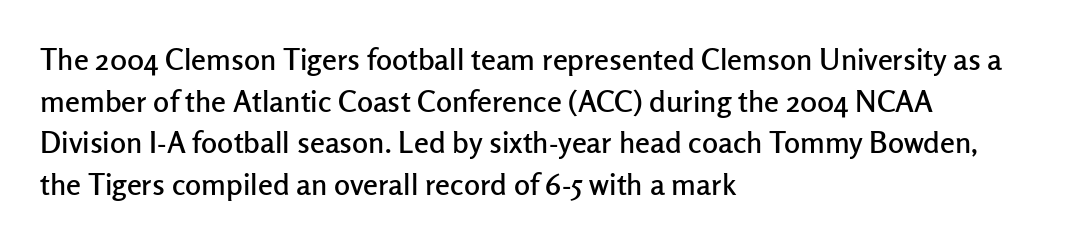
The letters advance in unequal steps, a hallmark of proportional type. This rendering features lettering with no underline. Honestly, the row spacing looks completely unremarkable. This sample is left-justified, so line endings fall wherever the words run out.
